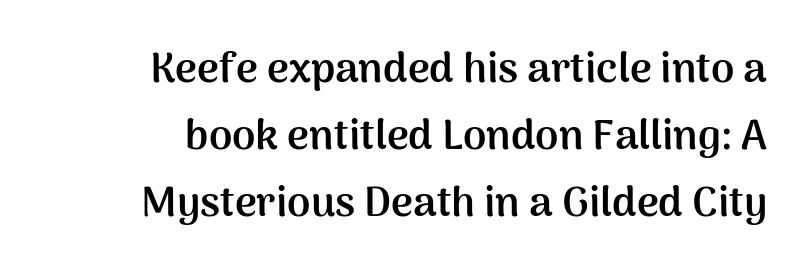
Q: Is the text bold? A: Yes.
Q: Is the text italic (slanted)? A: No, it is upright.
Q: Is the typeface a serif or a sans-serif typeface? A: Sans-serif.
Q: Is the text underlined? A: No.
Q: How is the paragraph aligned? A: Right-aligned.
Q: Is the spacing between letters normal or unusually wide? A: Normal.
Q: Is the spacing between lines tight, normal or loose? A: Normal.
Q: Width (condensed, normal, or wide)? A: Normal.
Q: Stroke contrast? A: Medium.
Q: x-height? A: Medium.
Q: Monospaced? A: No.
